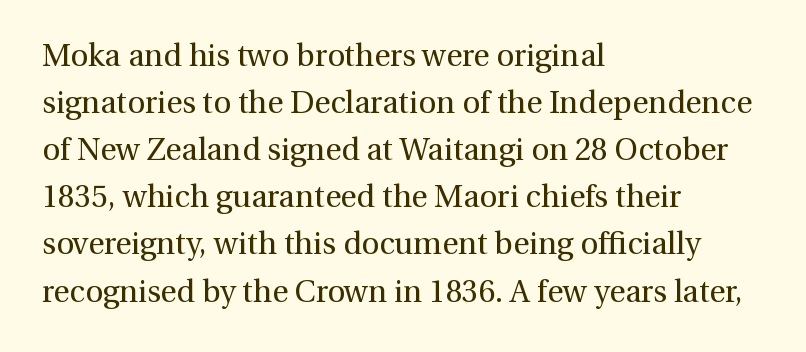
The image shows 31 px regular-weight serif type, upright; set left-aligned, normal line spacing (1.52x), normal letter spacing, not underlined; medium stroke contrast and a medium x-height.
